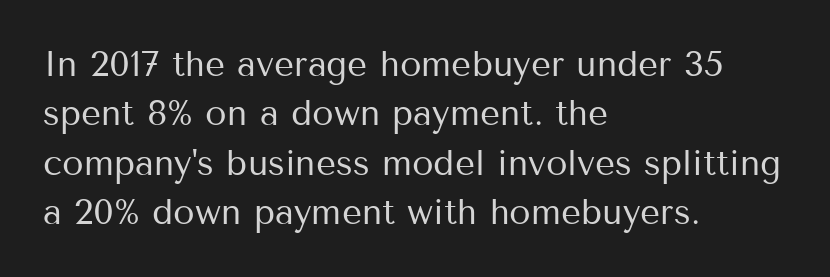
The image shows 35 px regular-weight sans-serif type, upright; set left-aligned, normal line spacing (1.41x), normal letter spacing, not underlined; medium stroke contrast and a medium x-height.
